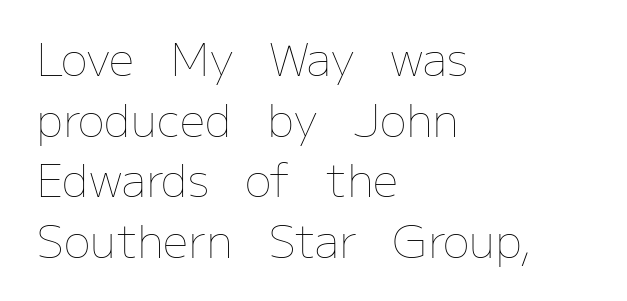
Lines of text with bare space underneath. No letter is thick-stroked: the sample isn't bold. Nobody touched the tracking dial on this one. The leading is moderate, giving the passage an even texture. This is roman type, the default non-slanted kind.
